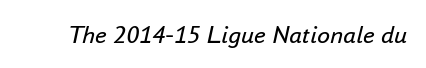
{"italic": "yes", "lean": "right", "slant_degrees": 16, "bold": "no", "underline": "no", "letter_spacing": "normal", "letter_spacing_em": 0.0, "glyph_px": 26}
